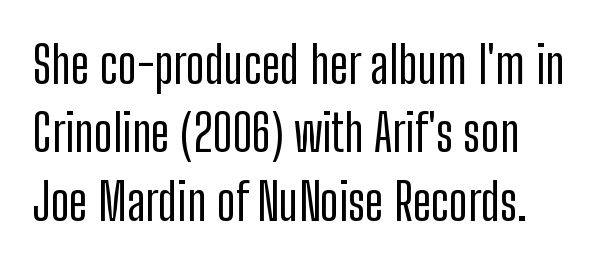
The image shows 51 px condensed sans-serif type, upright; set left-aligned, normal line spacing (1.34x), normal letter spacing, not underlined; low stroke contrast and a medium x-height.
